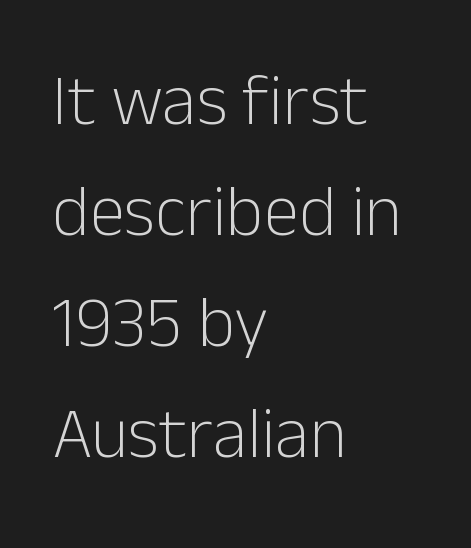
Q: Is the text bold? A: No.
Q: Is the text italic (slanted)? A: No, it is upright.
Q: Is the typeface a serif or a sans-serif typeface? A: Sans-serif.
Q: Is the text underlined? A: No.
Q: How is the paragraph aligned? A: Left-aligned.
Q: Is the spacing between letters normal or unusually wide? A: Normal.
Q: Is the spacing between lines tight, normal or loose? A: Normal.
Q: Width (condensed, normal, or wide)? A: Normal.
Q: Stroke contrast? A: Low.
Q: x-height? A: Medium.
Q: Monospaced? A: No.
